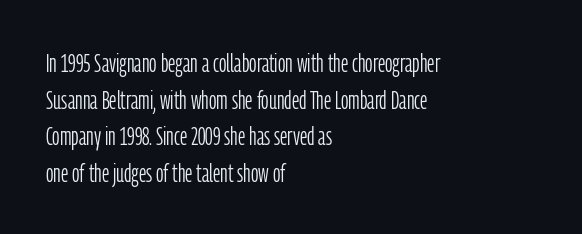
Q: Is the text bold? A: No.
Q: Is the text italic (slanted)? A: No, it is upright.
Q: Is the text underlined? A: No.
Q: How is the paragraph aligned? A: Left-aligned.
Q: Is the spacing between letters normal or unusually wide? A: Normal.
Q: Is the spacing between lines tight, normal or loose? A: Normal.
